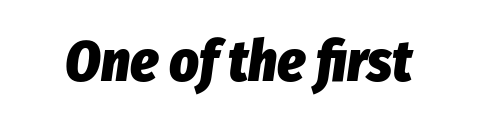
Is the type bold? Yes — the strokes are clearly thick and heavy. Is the type slanted? Yes — the strokes lean at a clear angle. These lines are rendered in a variable-pitch font. Just letters on the line, the space beneath them empty. In terms of letterspacing, this is plain default setting.
